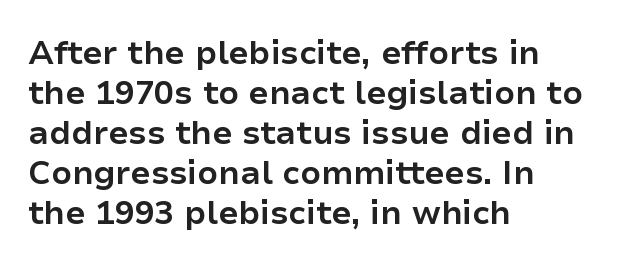
Q: Is the text bold? A: Yes.
Q: Is the text italic (slanted)? A: No, it is upright.
Q: Is the typeface a serif or a sans-serif typeface? A: Sans-serif.
Q: Is the text underlined? A: No.
Q: How is the paragraph aligned? A: Left-aligned.
Q: Is the spacing between letters normal or unusually wide? A: Normal.
Q: Width (condensed, normal, or wide)? A: Normal.
Q: Stroke contrast? A: Low.
Q: x-height? A: Medium.
Q: Monospaced? A: No.
